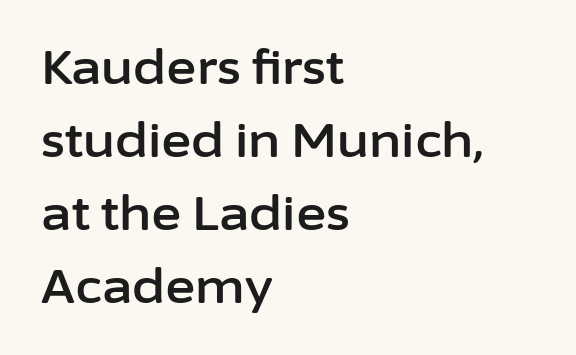
Q: Is the text italic (slanted)? A: No, it is upright.
Q: Is the typeface a serif or a sans-serif typeface? A: Sans-serif.
Q: Is the text underlined? A: No.
Q: How is the paragraph aligned? A: Left-aligned.
Q: Is the spacing between letters normal or unusually wide? A: Normal.
Q: Is the spacing between lines tight, normal or loose? A: Normal.
Q: Width (condensed, normal, or wide)? A: Normal.
Q: Stroke contrast? A: Low.
Q: x-height? A: Medium.
Q: Monospaced? A: No.
